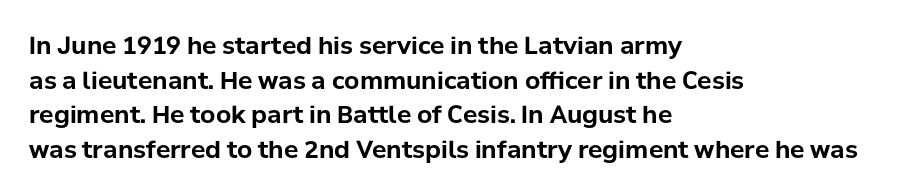
Rule under the text: the space is simply empty. Nothing unusual about the tracking: characters are spaced as the font intends. Leading: standard. This sample uses an upright cut, with every glyph sitting square on the baseline. Set as a true bold cut, around the 700 mark. Line beginnings align vertically; line endings do not.
